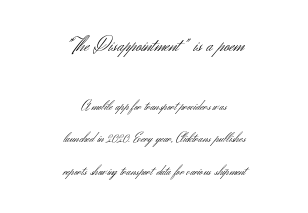
{"bold": "no", "underline": "no", "align": "center", "line_spacing": "loose", "line_spacing_ratio": 2.33, "letter_spacing": "normal", "letter_spacing_em": 0.0, "larger_block": "first", "size_ratio": 1.5, "glyph_px": 21}
